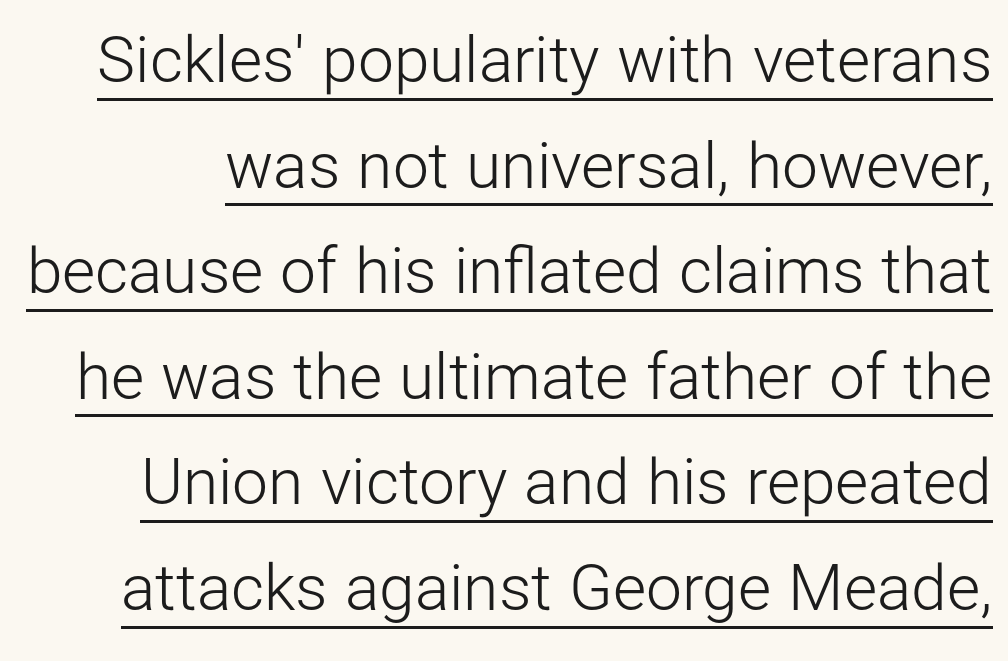
Q: Is the text bold? A: No.
Q: Is the text italic (slanted)? A: No, it is upright.
Q: Is the typeface a serif or a sans-serif typeface? A: Sans-serif.
Q: Is the text underlined? A: Yes.
Q: Is the spacing between letters normal or unusually wide? A: Normal.
Q: Is the spacing between lines tight, normal or loose? A: Normal.
Q: Width (condensed, normal, or wide)? A: Normal.
Q: Stroke contrast? A: Low.
Q: x-height? A: Medium.
Q: Monospaced? A: No.
